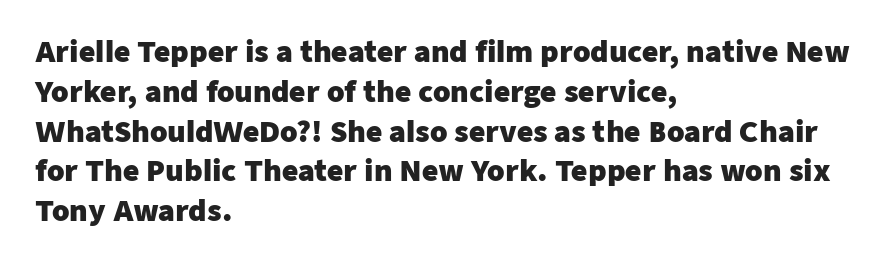
The axis of the letterforms is exactly vertical. The designer left line spacing at the default. No extra tracking has been applied to these lines. A full-strength bold gives these letters their thick strokes. These lines stack with their left ends in a neat column.
